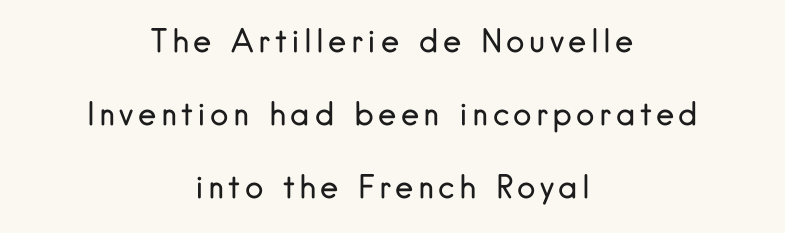
When letters stand straight like this, we call the style roman or upright. Airy leading. This is not heavy type; no bold has been used. Decoration check: the copy has no underline. In CSS terms this would be text-align: center.
